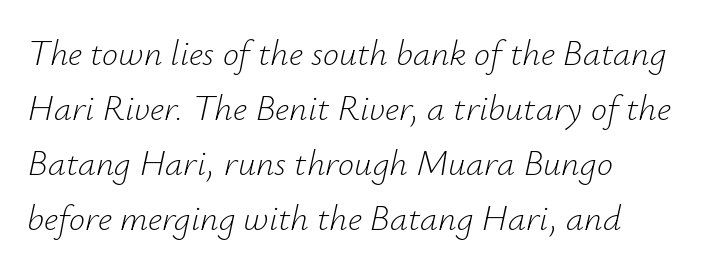
Q: Is the text bold? A: No.
Q: Is the text italic (slanted)? A: Yes, it leans right by about 12 degrees.
Q: Is the text underlined? A: No.
Q: Is the spacing between letters normal or unusually wide? A: Normal.
Q: Is the spacing between lines tight, normal or loose? A: Normal.
Q: Width (condensed, normal, or wide)? A: Normal.
Q: Stroke contrast? A: Low.
Q: x-height? A: Small.
Q: Monospaced? A: No.
